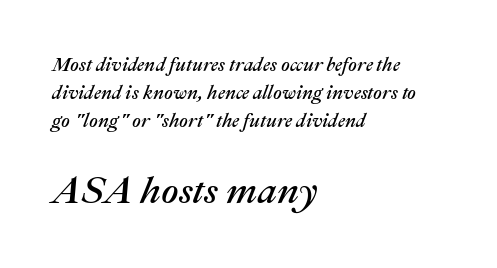
{"italic": "yes", "lean": "right", "slant_degrees": 22, "width": "normal", "stroke_contrast": "medium", "x_height": "medium", "monospaced": "no", "underline": "no", "align": "left", "line_spacing": "normal", "line_spacing_ratio": 1.47, "letter_spacing": "normal", "letter_spacing_em": 0.0, "larger_block": "second", "size_ratio": 2.0, "glyph_px": 38}
